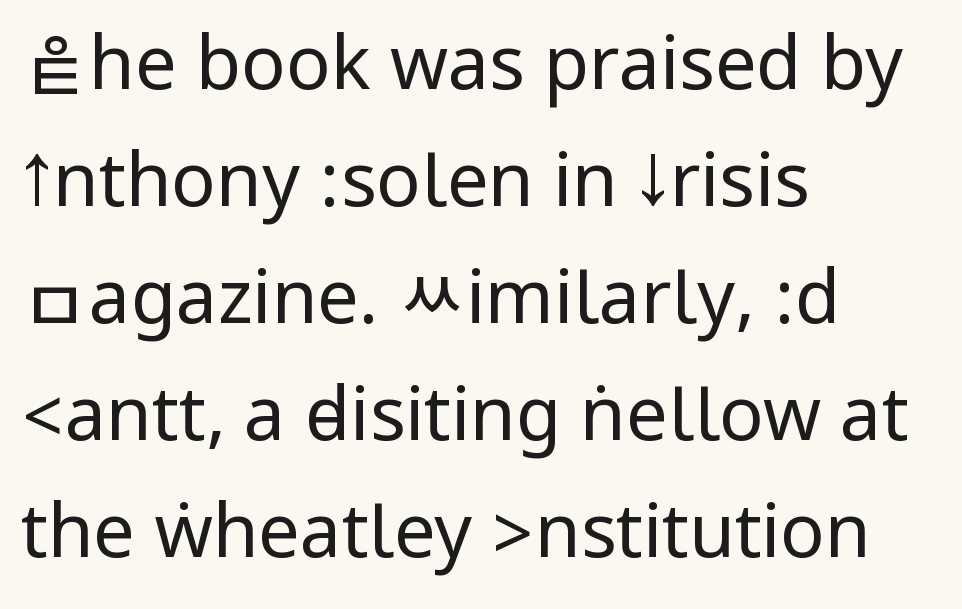
Does the copy run flush right? No — it runs flush left. Every stem runs plumb, perpendicular to the baseline. Does the type have serifs? No, each stem ends abruptly. What stands out about the letter spacing? Nothing — it is the standard amount. Each stroke keeps to a modest, everyday thickness or less. The passage shown is not underscored anywhere.
